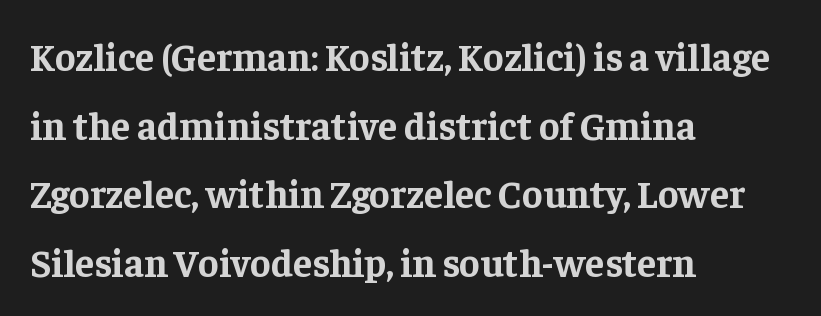
Old-style or modern, the face here clearly has serifs. Lines of text with bare space underneath. Is the type bold? Yes — the strokes are clearly thick and heavy. Observe the ordinary spacing: letters are neighbours, not strangers. You can tell it's not italic because the verticals are truly vertical. The paragraph has a hard left edge and a soft right edge.
